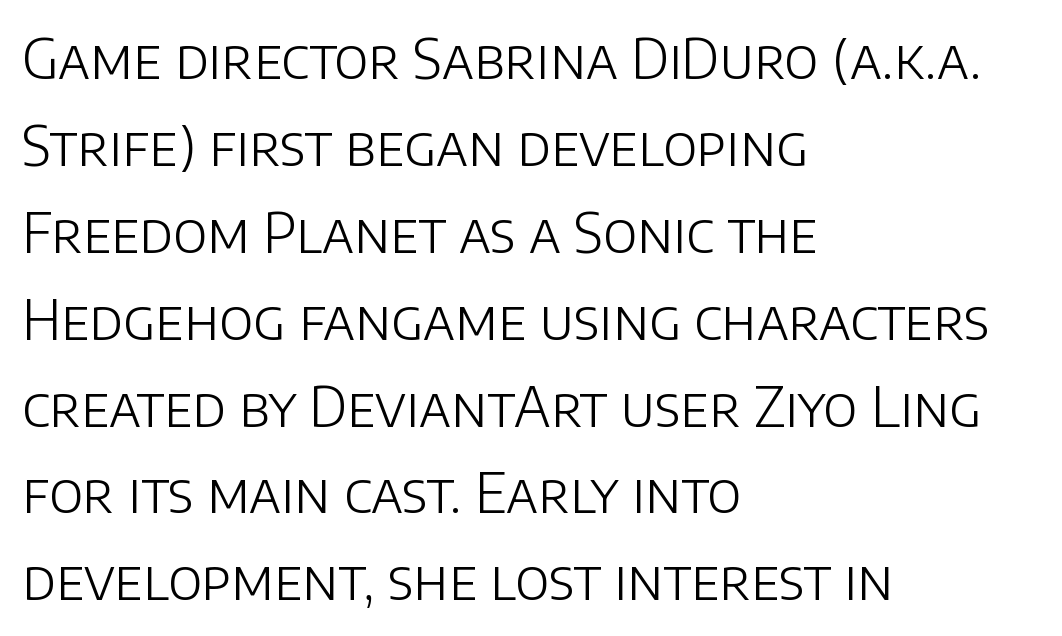
{"serif": "no", "italic": "no", "bold": "no", "weight": "light", "width": "normal", "stroke_contrast": "low", "x_height": "large", "monospaced": "no", "underline": "no", "align": "left", "line_spacing": "normal", "line_spacing_ratio": 1.58, "letter_spacing": "normal", "letter_spacing_em": 0.0, "glyph_px": 55}
